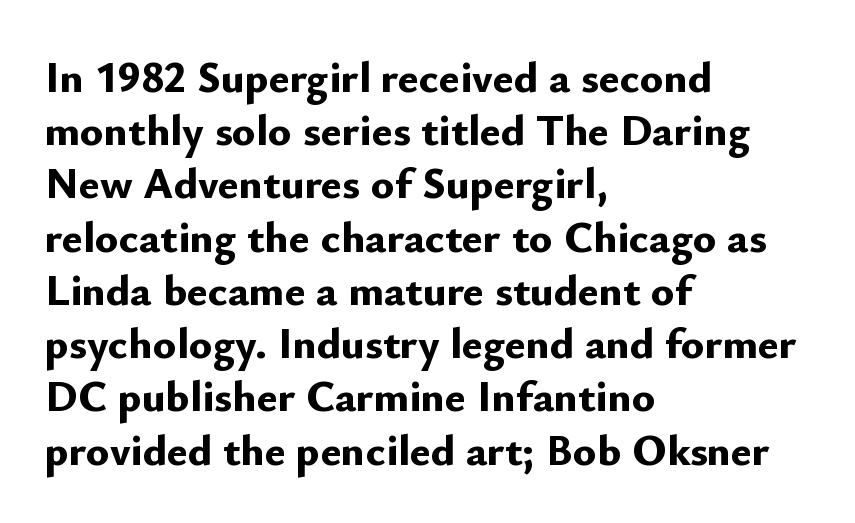
The rendering uses a bold face; every stroke is thick and dark. A roman cut, with each character standing at attention. These lines are rendered in a variable-pitch font. Line beginnings align vertically; line endings do not. What stands out about the letter spacing? Nothing — it is the standard amount.
